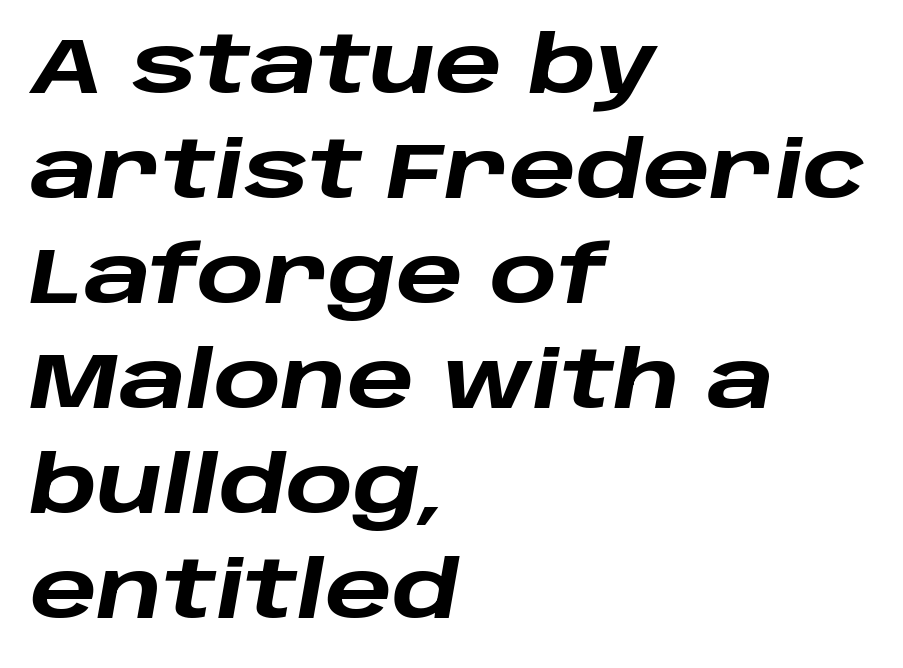
A typesetter would call this zero additional tracking. Observe the lean: these are italic letterforms. The rendering uses natural spacing where letterforms have individual widths. Unmarked baselines from the first word to the last.
